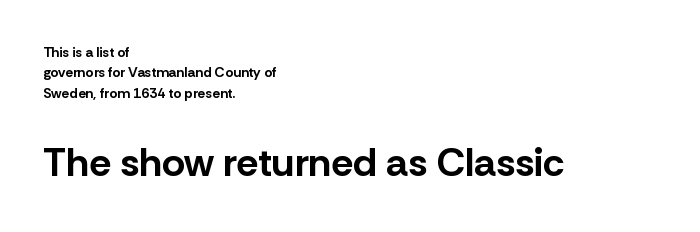
Which margin do the lines hug? The left one — the right edge is uneven. Notice how descenders clear the ascenders below comfortably — that's standard leading. Descender tails drop into unmarked territory. The specimen reads as upright at a glance.
